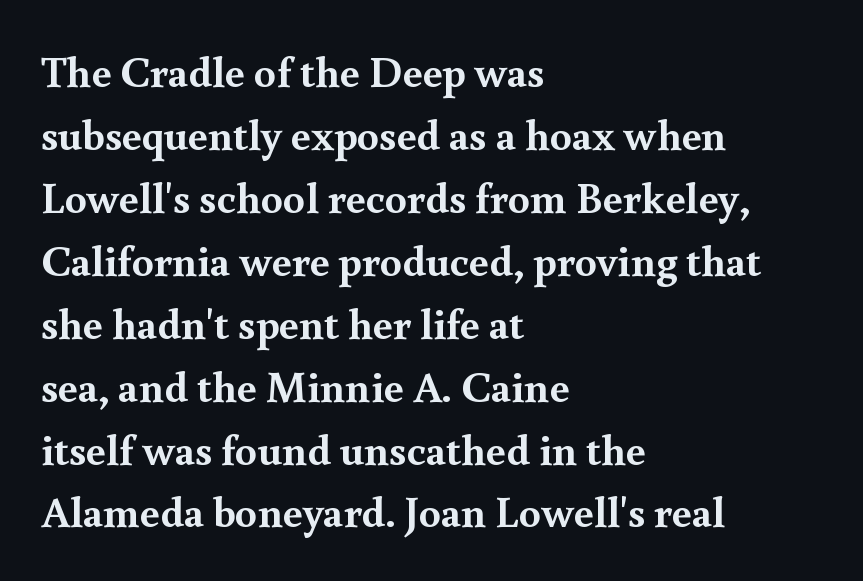
Q: Is the text bold? A: Yes.
Q: Is the text italic (slanted)? A: No, it is upright.
Q: Is the typeface a serif or a sans-serif typeface? A: Serif.
Q: Is the text underlined? A: No.
Q: How is the paragraph aligned? A: Left-aligned.
Q: Is the spacing between letters normal or unusually wide? A: Normal.
Q: Is the spacing between lines tight, normal or loose? A: Normal.
Q: Width (condensed, normal, or wide)? A: Normal.
Q: x-height? A: Small.
Q: Monospaced? A: No.
